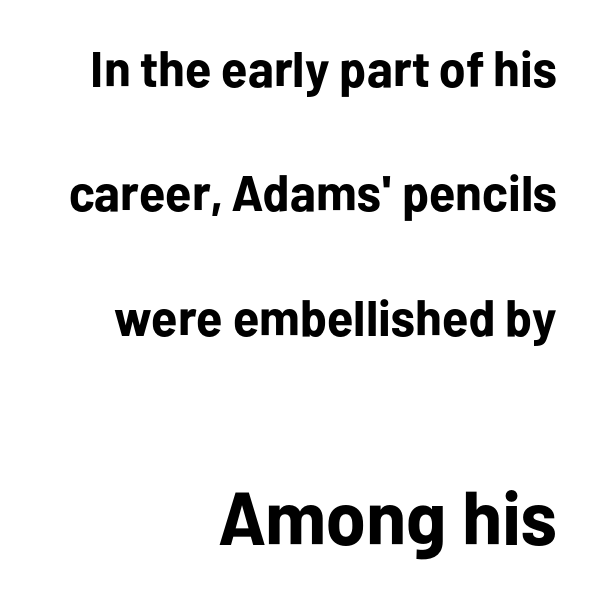
In terms of letterform style, serifs are entirely absent. Spacing between characters is what you'd get straight out of the box. The axis of the letterforms is exactly vertical. Words float on clear page, feet unadorned. One-word summary of the alignment: right. Loosely led — the rows are spread out.
